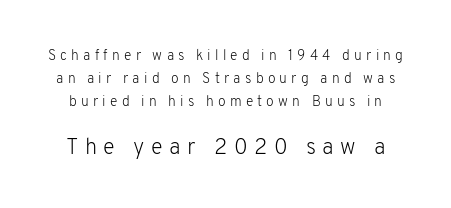
{"italic": "no", "bold": "no", "underline": "no", "line_spacing": "normal", "line_spacing_ratio": 1.63, "letter_spacing": "wide", "letter_spacing_em": 0.3, "larger_block": "second", "size_ratio": 1.57, "glyph_px": 22}
